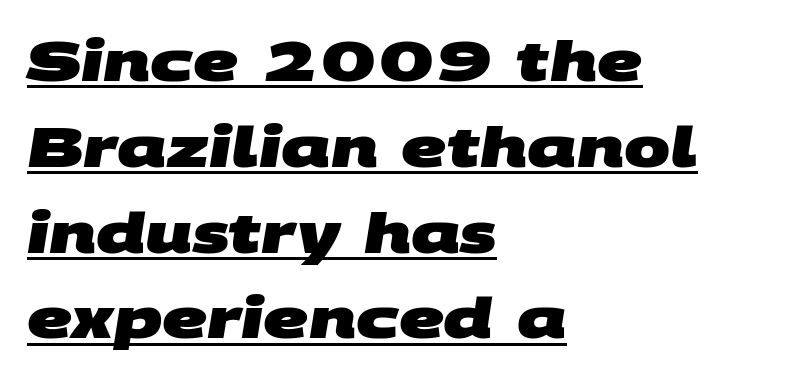
Q: Is the text bold? A: Yes.
Q: Is the typeface a serif or a sans-serif typeface? A: Sans-serif.
Q: Is the text underlined? A: Yes.
Q: How is the paragraph aligned? A: Left-aligned.
Q: Is the spacing between letters normal or unusually wide? A: Normal.
Q: Is the spacing between lines tight, normal or loose? A: Normal.
Q: Width (condensed, normal, or wide)? A: Wide.
Q: Stroke contrast? A: Medium.
Q: x-height? A: Large.
Q: Monospaced? A: No.
